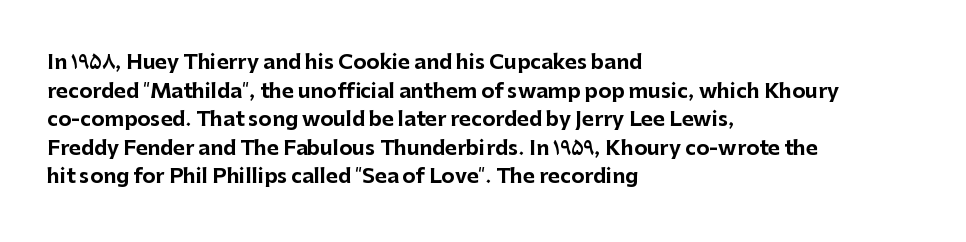
Q: Is the text bold? A: Yes.
Q: Is the text italic (slanted)? A: No, it is upright.
Q: Is the text underlined? A: No.
Q: How is the paragraph aligned? A: Left-aligned.
Q: Is the spacing between letters normal or unusually wide? A: Normal.
Q: Is the spacing between lines tight, normal or loose? A: Normal.
